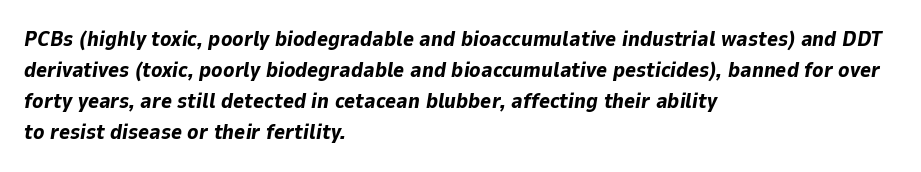
The image shows 21 px bold type, italic (leaning right); set left-aligned, normal line spacing (1.48x), normal letter spacing, not underlined.
